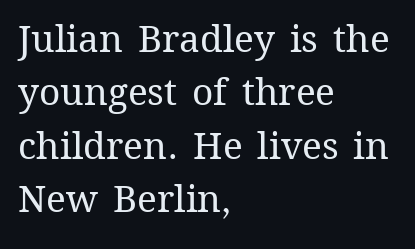
{"italic": "no", "bold": "no", "weight": "regular", "width": "normal", "stroke_contrast": "medium", "x_height": "medium", "monospaced": "no", "underline": "no", "align": "left", "line_spacing": "normal", "line_spacing_ratio": 1.44, "letter_spacing": "normal", "letter_spacing_em": 0.0, "glyph_px": 37}
